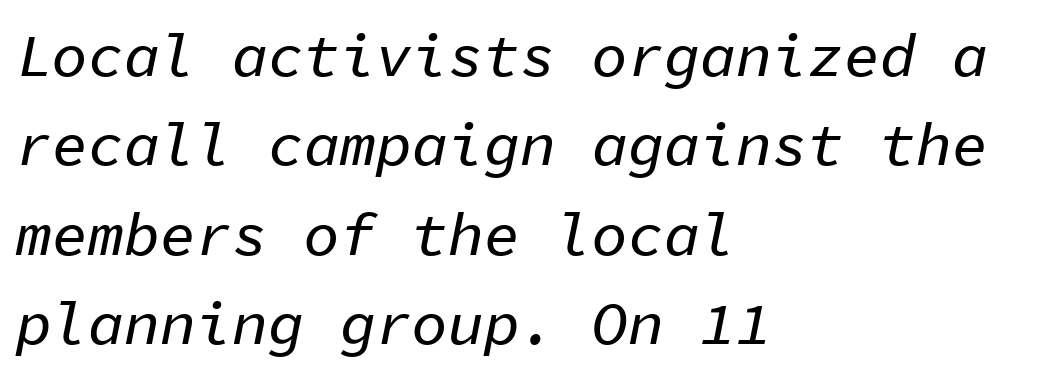
{"italic": "yes", "lean": "right", "slant_degrees": 11, "width": "normal", "stroke_contrast": "low", "x_height": "medium", "monospaced": "yes", "underline": "no", "align": "left", "line_spacing": "normal", "line_spacing_ratio": 1.49, "letter_spacing": "normal", "letter_spacing_em": 0.0, "glyph_px": 60}
